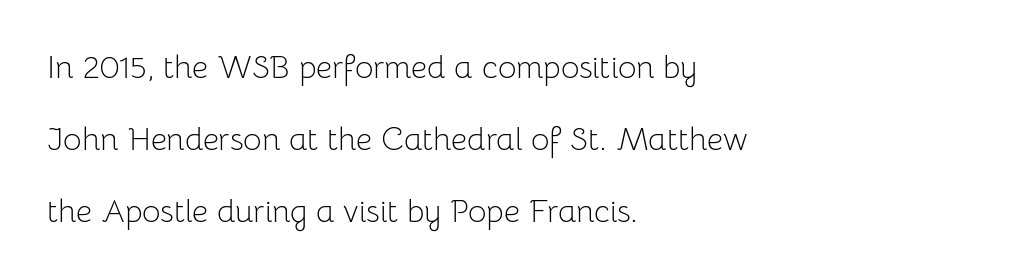
What kind of face is this? One without serifs — a sans. Short and long lines alike share a common starting point at left. These lines are rendered in a variable-pitch font. The lines are spread far apart with generous leading. It's the straight-up-and-down kind of type. Letters rest on an invisible, unmarked baseline.
